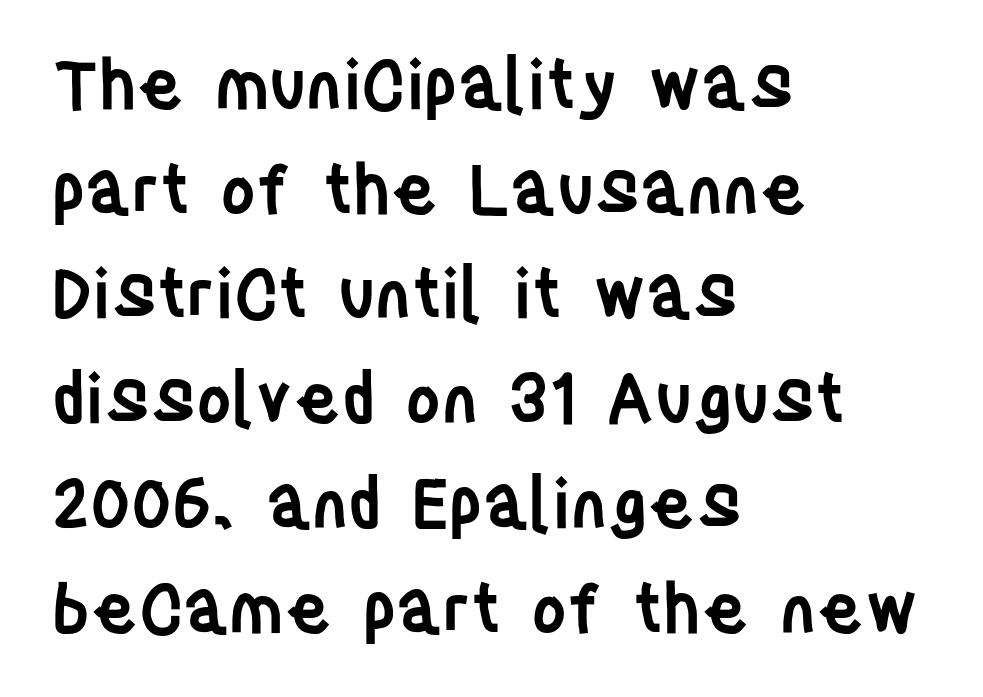
{"serif": "no", "italic": "no", "bold": "semi", "weight": "semibold", "width": "condensed", "stroke_contrast": "low", "x_height": "large", "monospaced": "no", "underline": "no", "align": "left", "line_spacing": "normal", "line_spacing_ratio": 1.54, "letter_spacing": "normal", "letter_spacing_em": 0.0, "glyph_px": 68}
